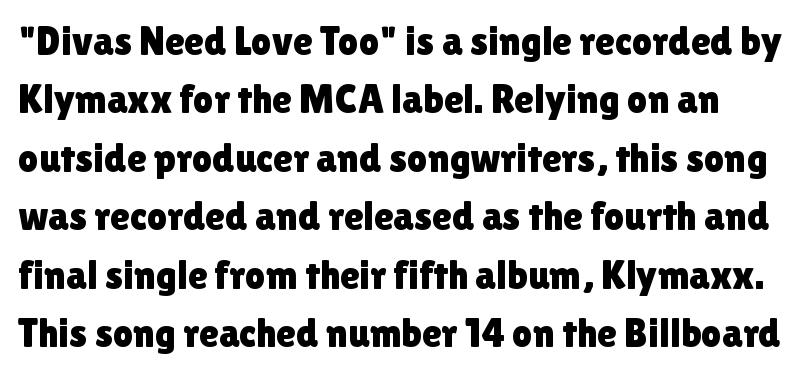
Q: Is the text italic (slanted)? A: No, it is upright.
Q: Is the typeface a serif or a sans-serif typeface? A: Sans-serif.
Q: Is the text underlined? A: No.
Q: Is the spacing between letters normal or unusually wide? A: Normal.
Q: Is the spacing between lines tight, normal or loose? A: Normal.
Q: Width (condensed, normal, or wide)? A: Normal.
Q: Stroke contrast? A: Low.
Q: x-height? A: Medium.
Q: Monospaced? A: No.
